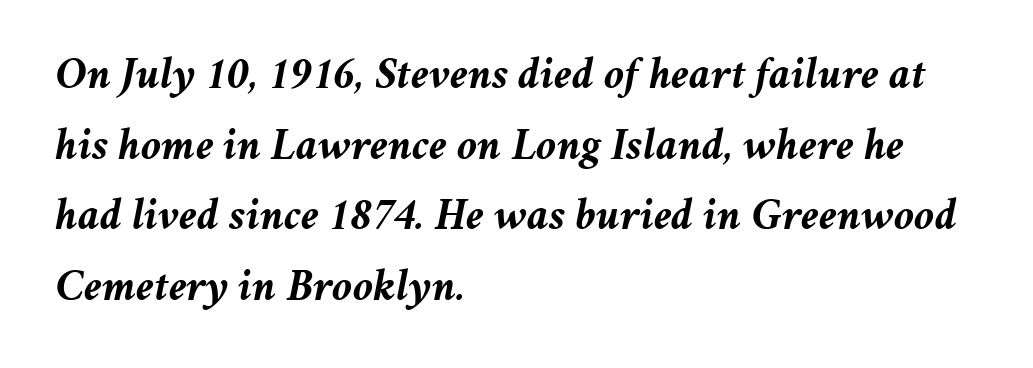
{"italic": "yes", "lean": "right", "slant_degrees": 11, "bold": "yes", "weight": "semibold", "width": "normal", "stroke_contrast": "medium", "x_height": "medium", "monospaced": "no", "underline": "no", "align": "left", "line_spacing": "normal", "line_spacing_ratio": 1.57, "letter_spacing": "normal", "letter_spacing_em": 0.0, "glyph_px": 45}
